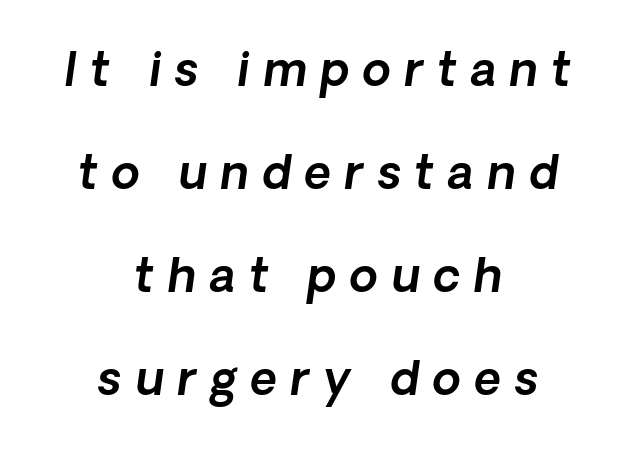
The image shows 46 px sans-serif type; set centered, loose line spacing (2.24x), unusually wide letter spacing (+0.3 em), not underlined; a medium x-height.
